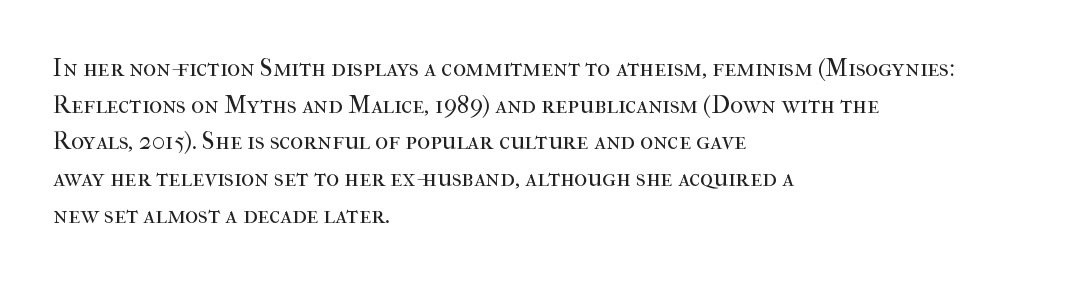
{"italic": "no", "bold": "no", "underline": "no", "align": "left", "line_spacing": "normal", "line_spacing_ratio": 1.47, "letter_spacing": "normal", "letter_spacing_em": 0.0, "glyph_px": 25}
